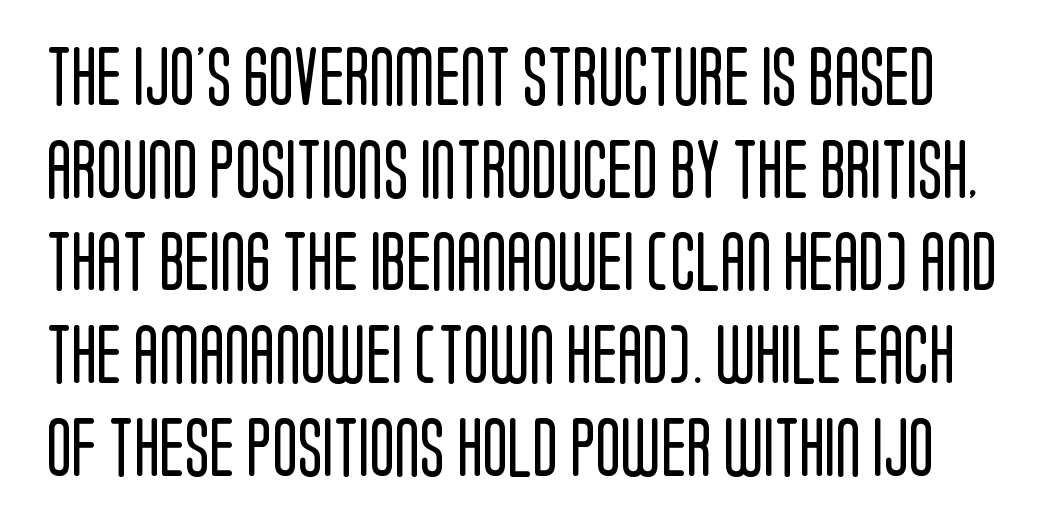
Proportional: the letters do not fall into vertical columns. Do the letters lean? They stand straight. Clear beneath every line of the passage. Each letter's strokes conclude bluntly, with no projecting serifs. The font sits on the lighter half of the weight spectrum, regular included.
